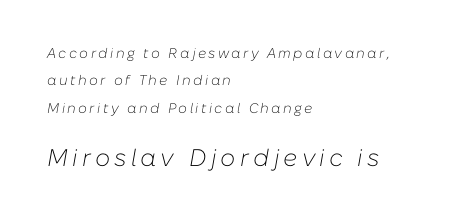
The image shows 24 px text type, italic (leaning right); set left-aligned, loose line spacing (1.95x), not underlined; the second (bottom) block is 1.71x larger.
